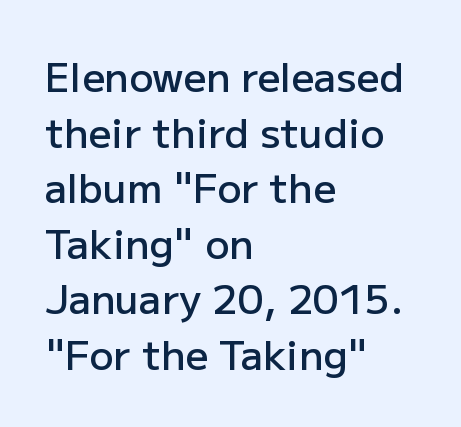
{"serif": "no", "italic": "no", "bold": "semi", "weight": "semibold", "width": "normal", "stroke_contrast": "low", "x_height": "medium", "monospaced": "no", "underline": "no", "align": "left", "line_spacing": "normal", "line_spacing_ratio": 1.39, "letter_spacing": "normal", "letter_spacing_em": 0.0, "glyph_px": 40}
